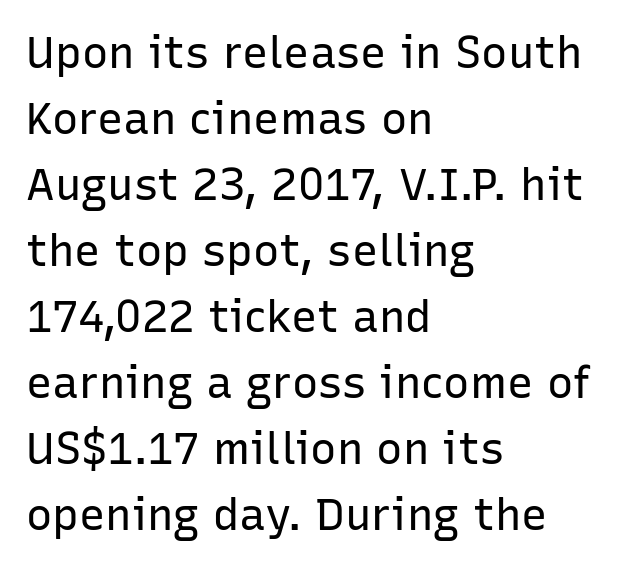
{"serif": "no", "italic": "no", "bold": "no", "weight": "regular", "width": "normal", "stroke_contrast": "low", "x_height": "medium", "monospaced": "no", "underline": "no", "align": "left", "line_spacing": "normal", "line_spacing_ratio": 1.5, "letter_spacing": "normal", "letter_spacing_em": 0.0, "glyph_px": 44}
